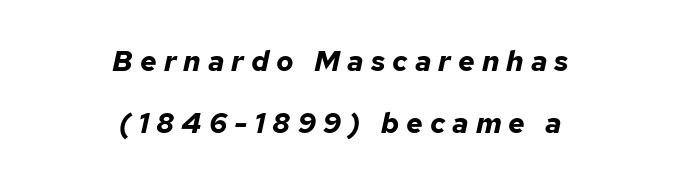
{"italic": "yes", "lean": "right", "slant_degrees": 12, "bold": "yes", "weight": "bold", "width": "normal", "stroke_contrast": "low", "x_height": "medium", "monospaced": "no", "underline": "no", "align": "center", "line_spacing": "loose", "line_spacing_ratio": 2.15, "letter_spacing": "wide", "letter_spacing_em": 0.24, "glyph_px": 29}
